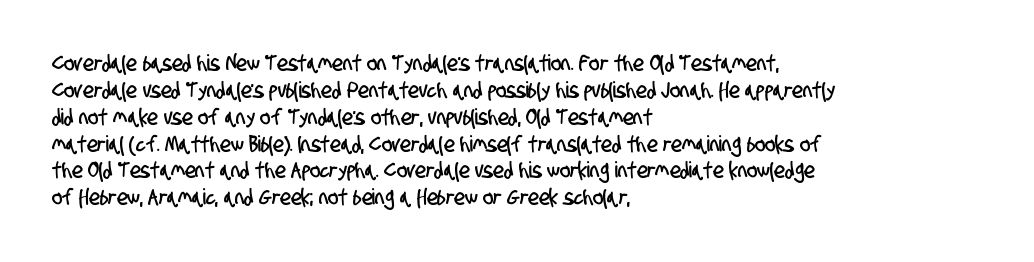
{"underline": "no", "align": "left", "line_spacing_ratio": 1.22, "letter_spacing": "normal", "letter_spacing_em": 0.0, "glyph_px": 22}
